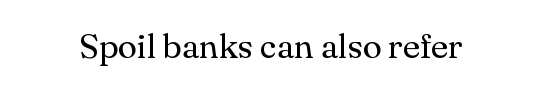
The letters stand upright; this is a roman face. Little horizontal feet cap the strokes, marking this as serif type. Beneath every word, the page is bare. This rendering leaves character spacing at its baseline value. The face looks like a standard text weight, possibly lighter. The rendering uses natural spacing where letterforms have individual widths.
